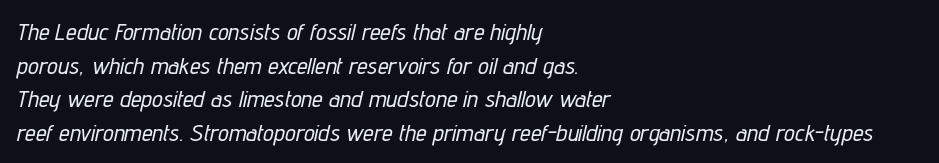
Q: Is the text italic (slanted)? A: Yes, it leans right by about 12 degrees.
Q: Is the text underlined? A: No.
Q: How is the paragraph aligned? A: Left-aligned.
Q: Is the spacing between letters normal or unusually wide? A: Normal.
Q: Is the spacing between lines tight, normal or loose? A: Normal.
